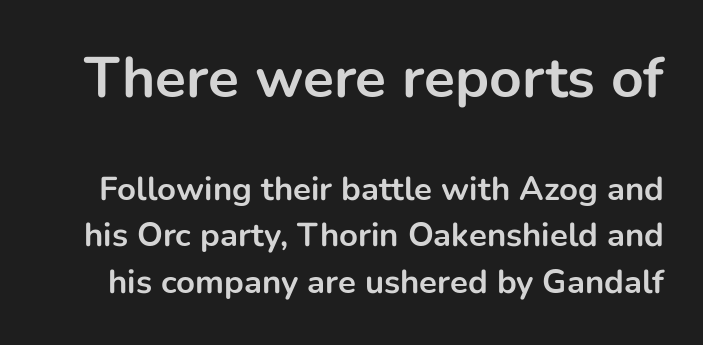
{"serif": "no", "italic": "no", "bold": "yes", "weight": "bold", "width": "normal", "stroke_contrast": "low", "x_height": "medium", "monospaced": "no", "underline": "no", "line_spacing": "normal", "line_spacing_ratio": 1.42, "letter_spacing": "normal", "letter_spacing_em": 0.0, "larger_block": "first", "size_ratio": 1.73, "glyph_px": 57}
